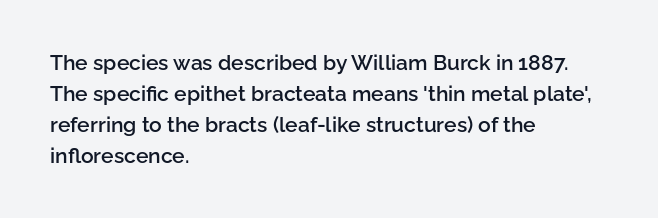
Q: Is the text bold? A: Semi-bold.
Q: Is the text italic (slanted)? A: No, it is upright.
Q: Is the text underlined? A: No.
Q: How is the paragraph aligned? A: Left-aligned.
Q: Is the spacing between letters normal or unusually wide? A: Normal.
Q: Is the spacing between lines tight, normal or loose? A: Normal.
